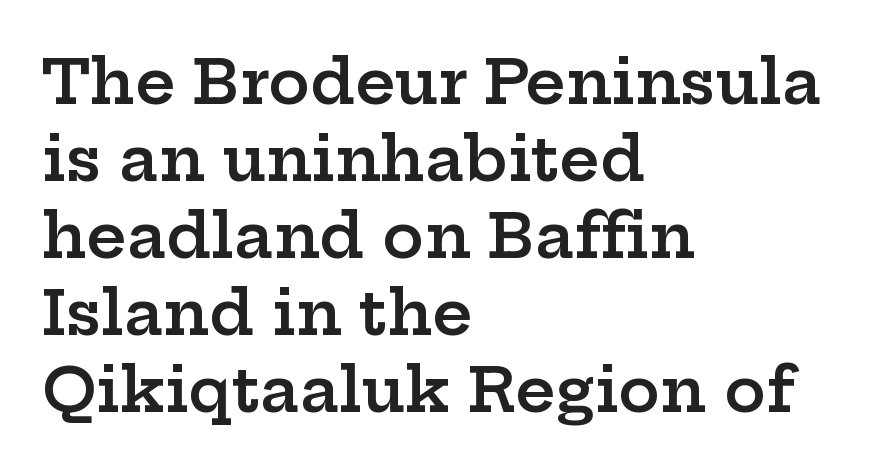
Q: Is the text bold? A: Semi-bold.
Q: Is the text italic (slanted)? A: No, it is upright.
Q: Is the typeface a serif or a sans-serif typeface? A: Serif.
Q: Is the text underlined? A: No.
Q: How is the paragraph aligned? A: Left-aligned.
Q: Is the spacing between letters normal or unusually wide? A: Normal.
Q: Width (condensed, normal, or wide)? A: Wide.
Q: Stroke contrast? A: Low.
Q: x-height? A: Medium.
Q: Monospaced? A: No.
